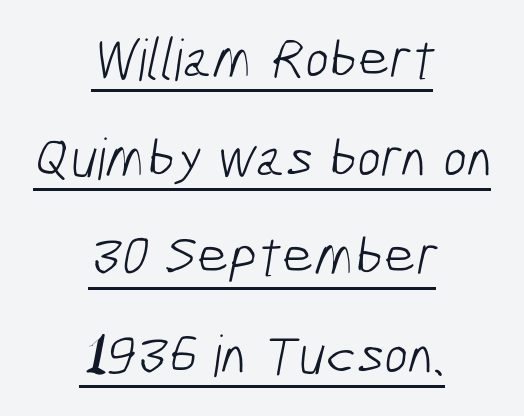
Q: Is the text bold? A: No.
Q: Is the typeface a serif or a sans-serif typeface? A: Sans-serif.
Q: Is the text underlined? A: Yes.
Q: How is the paragraph aligned? A: Centered.
Q: Is the spacing between letters normal or unusually wide? A: Normal.
Q: Width (condensed, normal, or wide)? A: Condensed.
Q: Stroke contrast? A: Low.
Q: x-height? A: Medium.
Q: Monospaced? A: No.
